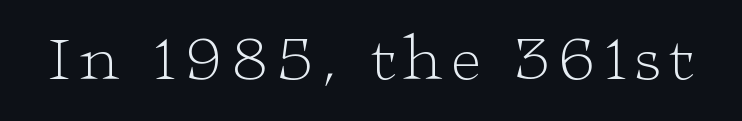
{"serif": "yes", "italic": "no", "bold": "no", "weight": "light", "width": "wide", "stroke_contrast": "low", "x_height": "medium", "monospaced": "no", "underline": "no", "glyph_px": 64}
